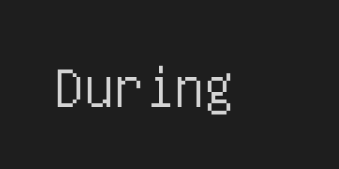
The image shows 60 px condensed sans-serif type, upright; set normal letter spacing, not underlined; low stroke contrast and a large x-height.
